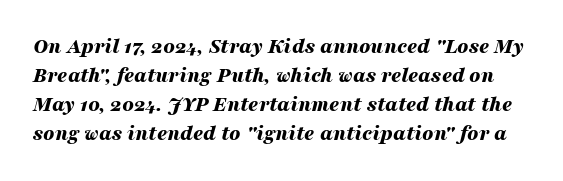
{"italic": "yes", "lean": "right", "slant_degrees": 16, "bold": "yes", "underline": "no", "line_spacing": "normal", "line_spacing_ratio": 1.32, "letter_spacing": "normal", "letter_spacing_em": 0.0, "glyph_px": 22}
